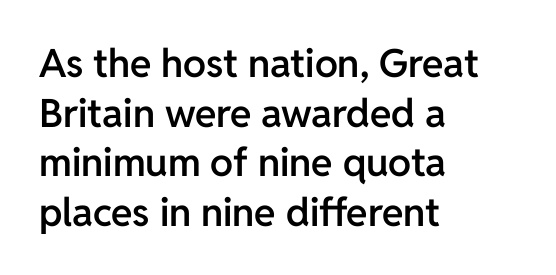
The image shows 39 px semibold sans-serif type, upright; set left-aligned, normal line spacing (1.27x), normal letter spacing, not underlined; low stroke contrast and a medium x-height.
